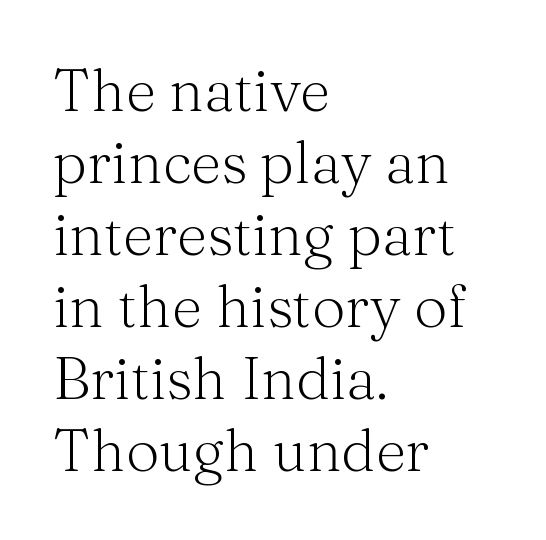
{"serif": "yes", "italic": "no", "bold": "no", "weight": "light", "width": "normal", "stroke_contrast": "medium", "x_height": "medium", "monospaced": "no", "underline": "no", "align": "left", "line_spacing_ratio": 1.22, "letter_spacing": "normal", "letter_spacing_em": 0.0, "glyph_px": 59}
